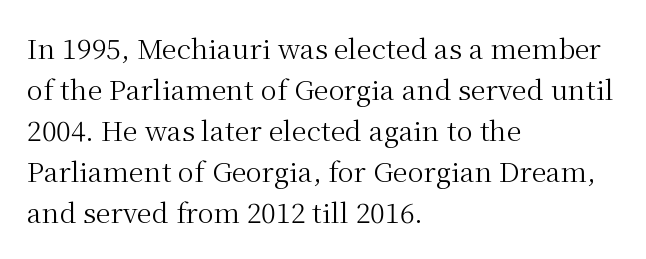
The image shows 27 px text type, upright; set left-aligned, normal line spacing (1.52x), normal letter spacing, not underlined.
